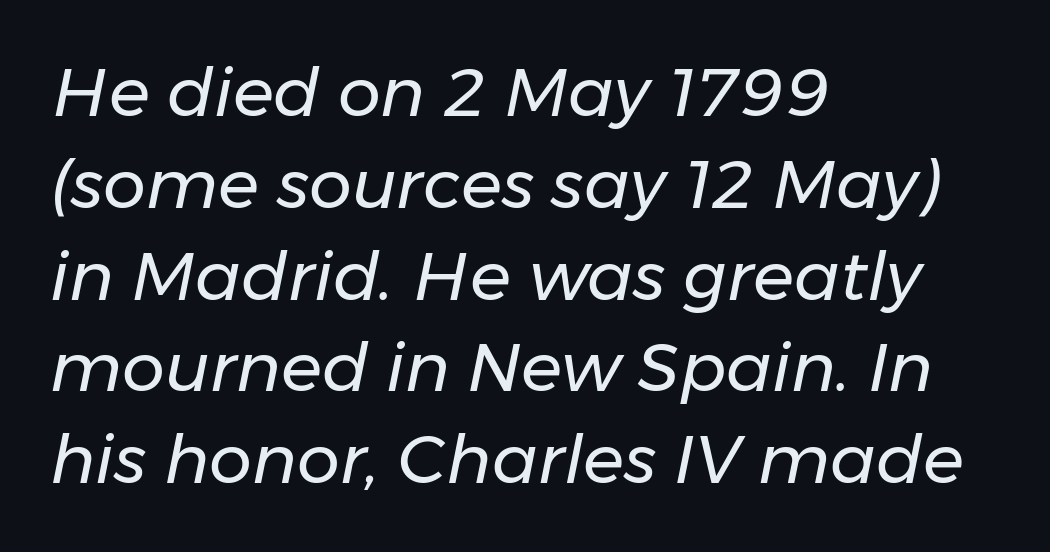
Is the stroke heavy? The answer is a plain regular-or-lighter. Is the block centered? No — it sits flush against the left margin. Character widths vary here, with narrow letters taking less room than wide ones. The gaps between neighbouring characters are ordinary and unremarkable. Lines of text with bare space underneath.
